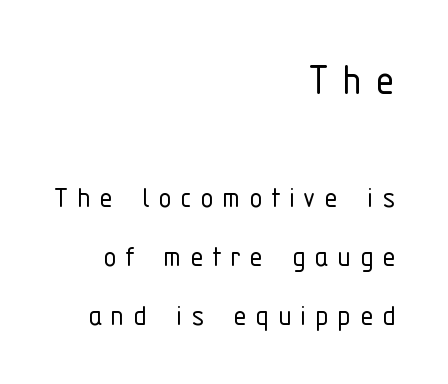
{"serif": "no", "italic": "no", "bold": "no", "weight": "light", "width": "condensed", "stroke_contrast": "low", "x_height": "medium", "monospaced": "no", "underline": "no", "align": "right", "line_spacing_ratio": 1.78, "letter_spacing": "wide", "letter_spacing_em": 0.27, "larger_block": "first", "size_ratio": 1.48, "glyph_px": 49}
